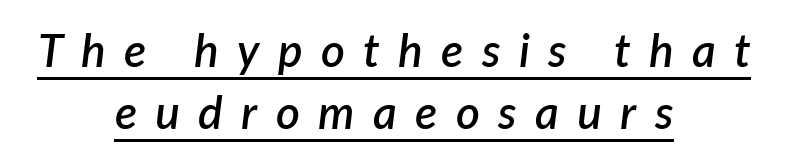
Q: Is the text bold? A: Semi-bold.
Q: Is the text italic (slanted)? A: Yes, it leans right by about 7 degrees.
Q: Is the text underlined? A: Yes.
Q: How is the paragraph aligned? A: Centered.
Q: Is the spacing between letters normal or unusually wide? A: Unusually wide.
Q: Is the spacing between lines tight, normal or loose? A: Normal.
Q: Width (condensed, normal, or wide)? A: Normal.
Q: Stroke contrast? A: Low.
Q: x-height? A: Medium.
Q: Monospaced? A: No.
